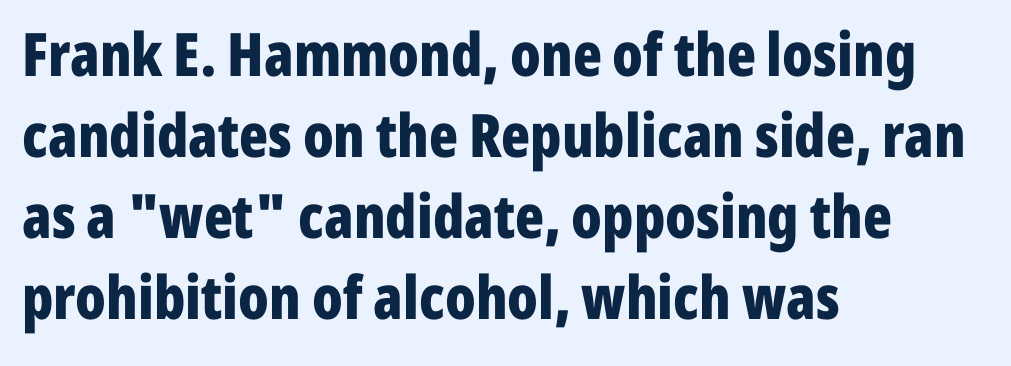
The image shows 60 px bold, condensed sans-serif type, upright; set left-aligned, normal line spacing (1.35x), normal letter spacing, not underlined; low stroke contrast and a medium x-height.
